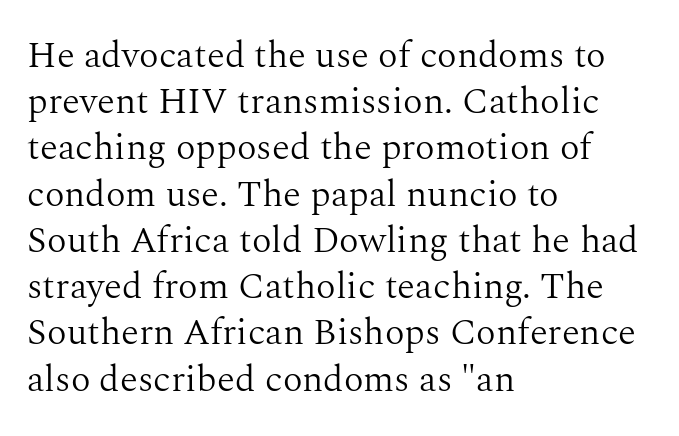
Q: Is the text bold? A: No.
Q: Is the text italic (slanted)? A: No, it is upright.
Q: Is the typeface a serif or a sans-serif typeface? A: Serif.
Q: Is the text underlined? A: No.
Q: How is the paragraph aligned? A: Left-aligned.
Q: Is the spacing between letters normal or unusually wide? A: Normal.
Q: Is the spacing between lines tight, normal or loose? A: Normal.
Q: Width (condensed, normal, or wide)? A: Normal.
Q: Stroke contrast? A: Medium.
Q: x-height? A: Medium.
Q: Monospaced? A: No.
